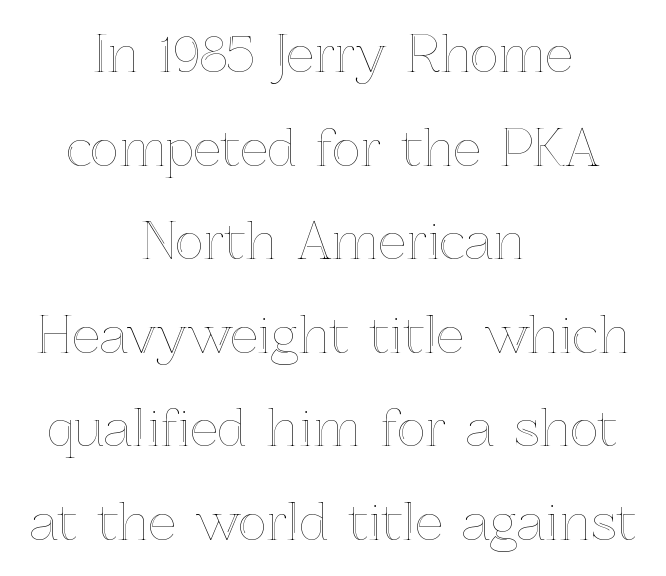
The image shows 49 px text type, upright; set centered, loose line spacing (1.91x), normal letter spacing, not underlined; a medium x-height.
